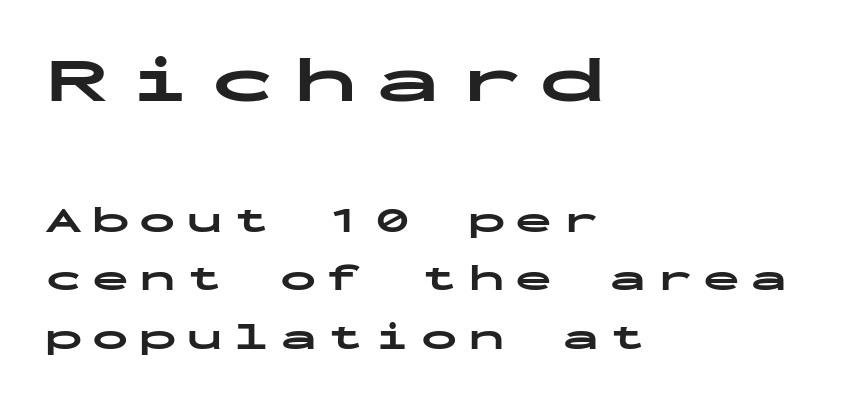
{"serif": "no", "italic": "no", "bold": "yes", "weight": "bold", "width": "wide", "stroke_contrast": "low", "x_height": "medium", "monospaced": "yes", "underline": "no", "align": "left", "line_spacing": "normal", "line_spacing_ratio": 1.58, "letter_spacing": "wide", "letter_spacing_em": 0.27, "larger_block": "first", "size_ratio": 1.76, "glyph_px": 65}
